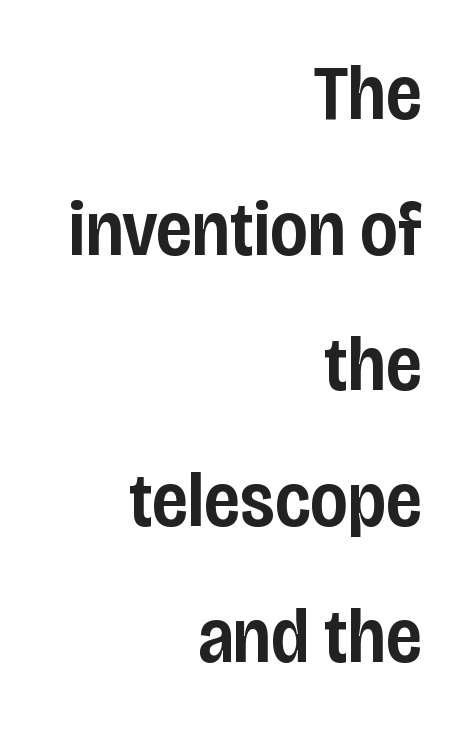
Q: Is the text bold? A: Semi-bold.
Q: Is the text italic (slanted)? A: No, it is upright.
Q: Is the typeface a serif or a sans-serif typeface? A: Sans-serif.
Q: Is the text underlined? A: No.
Q: How is the paragraph aligned? A: Right-aligned.
Q: Is the spacing between letters normal or unusually wide? A: Normal.
Q: Width (condensed, normal, or wide)? A: Condensed.
Q: Stroke contrast? A: Low.
Q: x-height? A: Large.
Q: Monospaced? A: No.
